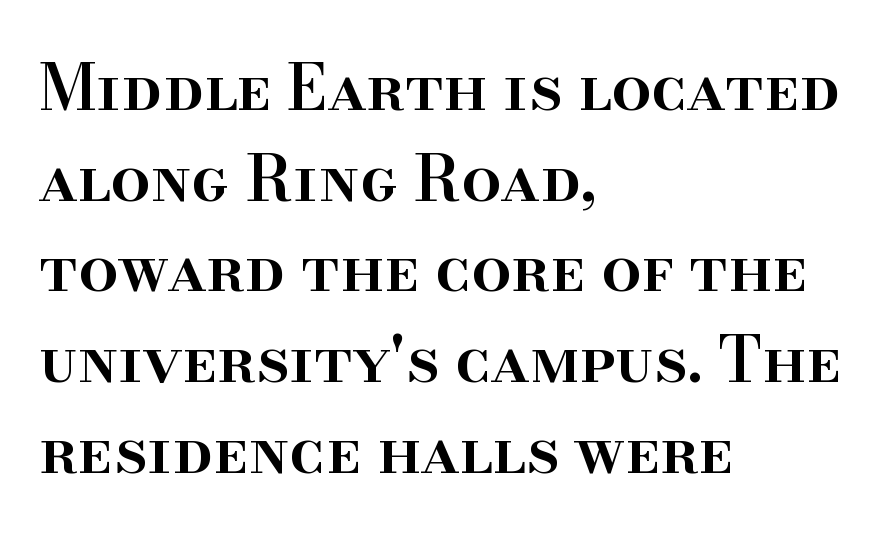
Q: Is the text bold? A: Semi-bold.
Q: Is the text italic (slanted)? A: No, it is upright.
Q: Is the typeface a serif or a sans-serif typeface? A: Serif.
Q: Is the text underlined? A: No.
Q: How is the paragraph aligned? A: Left-aligned.
Q: Is the spacing between letters normal or unusually wide? A: Normal.
Q: Is the spacing between lines tight, normal or loose? A: Normal.
Q: Width (condensed, normal, or wide)? A: Normal.
Q: Stroke contrast? A: High.
Q: x-height? A: Small.
Q: Monospaced? A: No.
